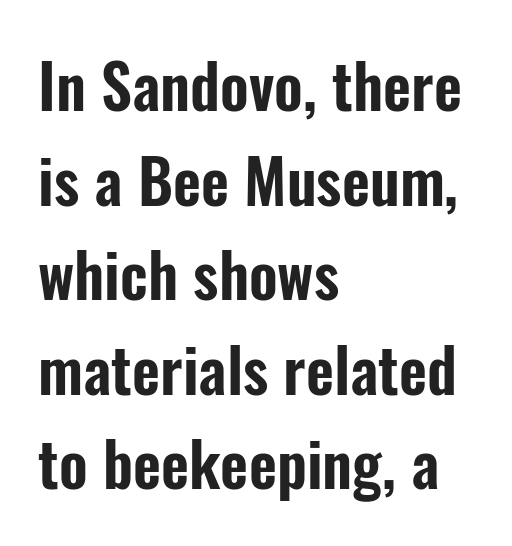
The image shows 61 px condensed sans-serif type, upright; set left-aligned, normal line spacing (1.55x), normal letter spacing, not underlined; low stroke contrast and a medium x-height.
